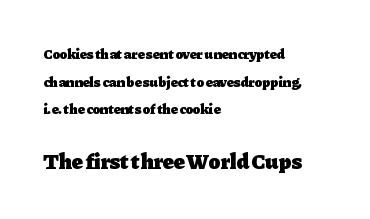
Nothing unusual about the tracking: characters are spaced as the font intends. Bigger letters appear in the bottom chunk; the top chunk is reduced. The typography opts for an upright posture over an oblique one. Strong, thick strokes mark this as bold type. Alignment: flush left.
